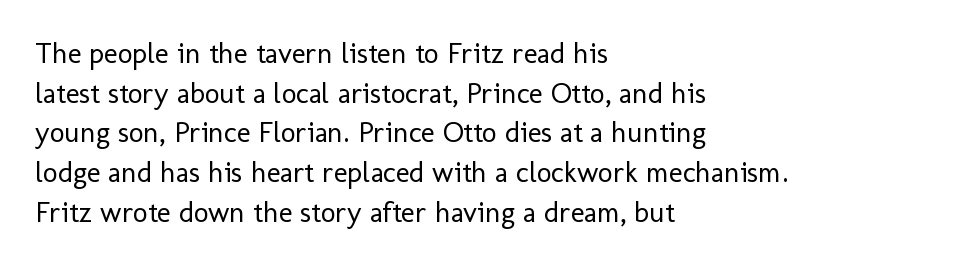
{"serif": "no", "italic": "no", "bold": "no", "weight": "regular", "width": "normal", "stroke_contrast": "low", "x_height": "medium", "monospaced": "no", "underline": "no", "align": "left", "line_spacing": "normal", "line_spacing_ratio": 1.37, "letter_spacing": "normal", "letter_spacing_em": 0.0, "glyph_px": 29}
